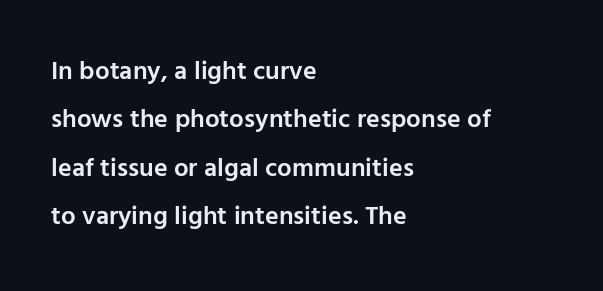
The image shows 26 px text type, upright; set left-aligned, line spacing 1.86x, normal letter spacing, not underlined.
